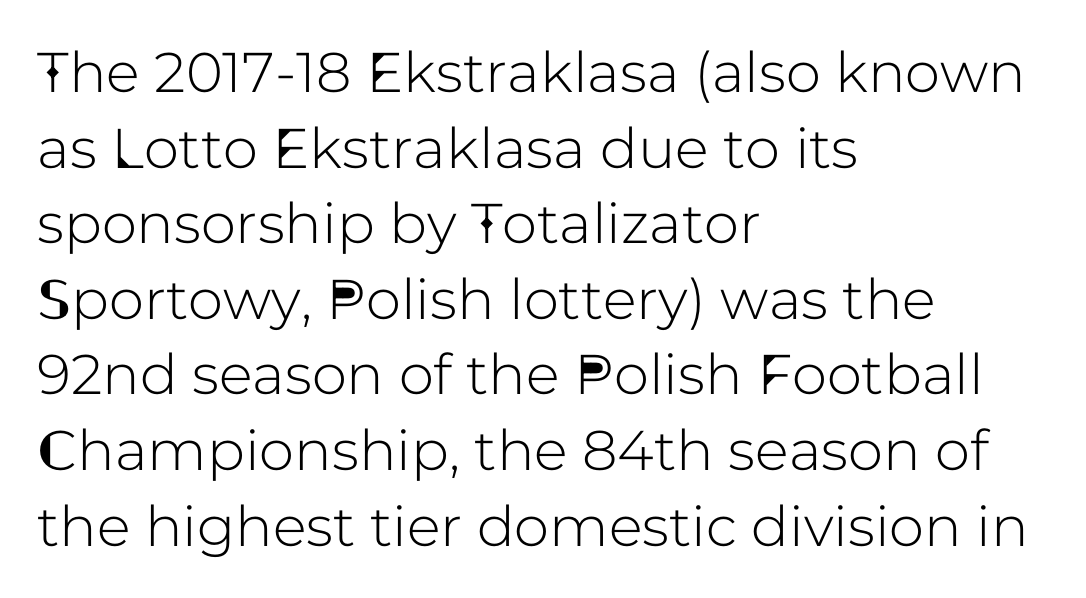
The letters advance in unequal steps, a hallmark of proportional type. Line starts are locked; line ends wander. The gap between lines stays unmarked. Tall strokes in this sample are plumb rather than angled.
